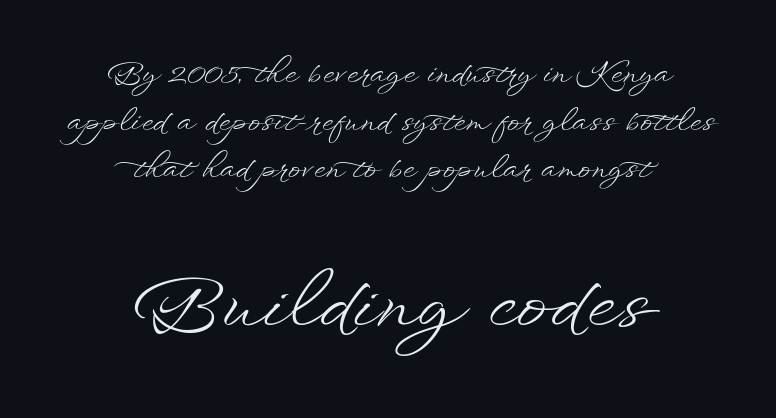
Line spacing here is normal. Anything drawn beneath the words? Only blank space. Is the letter spacing exaggerated? No — it looks like the ordinary default. A student would call this center alignment; a typographer would say set centered. Looks like regular typesetting: each glyph gets only the width it needs.
